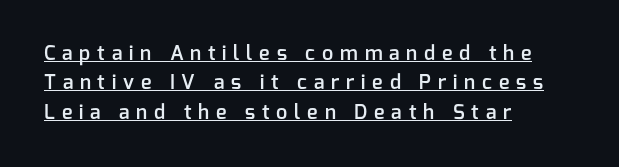
{"italic": "no", "bold": "semi", "underline": "yes", "align": "left", "line_spacing": "normal", "line_spacing_ratio": 1.47, "letter_spacing": "wide", "letter_spacing_em": 0.34, "glyph_px": 20}
